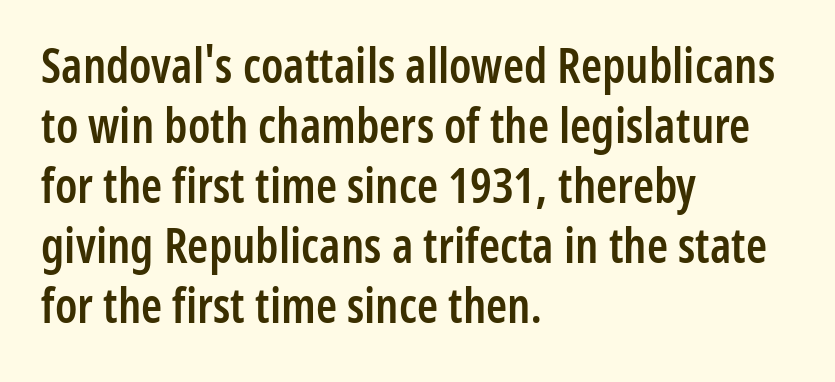
Q: Is the text bold? A: Semi-bold.
Q: Is the text italic (slanted)? A: No, it is upright.
Q: Is the typeface a serif or a sans-serif typeface? A: Sans-serif.
Q: Is the text underlined? A: No.
Q: How is the paragraph aligned? A: Left-aligned.
Q: Is the spacing between letters normal or unusually wide? A: Normal.
Q: Is the spacing between lines tight, normal or loose? A: Normal.
Q: Width (condensed, normal, or wide)? A: Condensed.
Q: Stroke contrast? A: Low.
Q: x-height? A: Medium.
Q: Monospaced? A: No.
